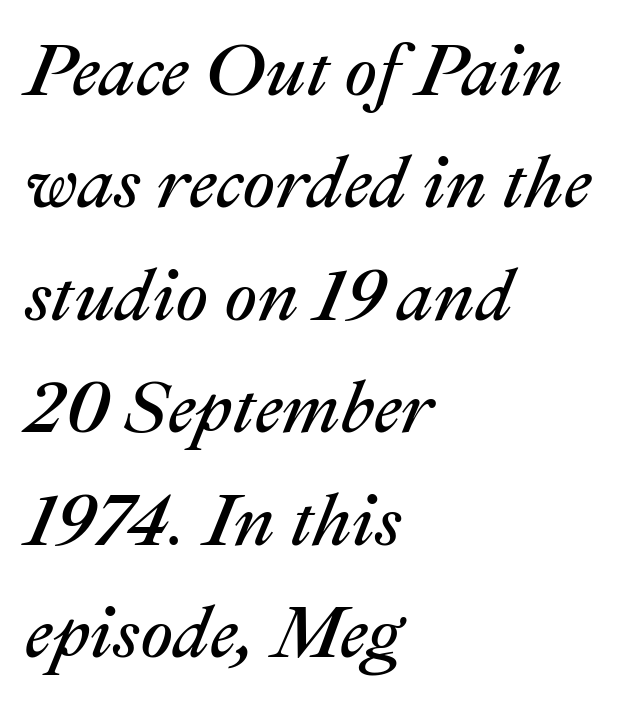
{"italic": "yes", "lean": "right", "slant_degrees": 22, "bold": "no", "weight": "regular", "width": "normal", "stroke_contrast": "medium", "x_height": "medium", "monospaced": "no", "underline": "no", "align": "left", "line_spacing": "normal", "line_spacing_ratio": 1.54, "letter_spacing": "normal", "letter_spacing_em": 0.0, "glyph_px": 73}
